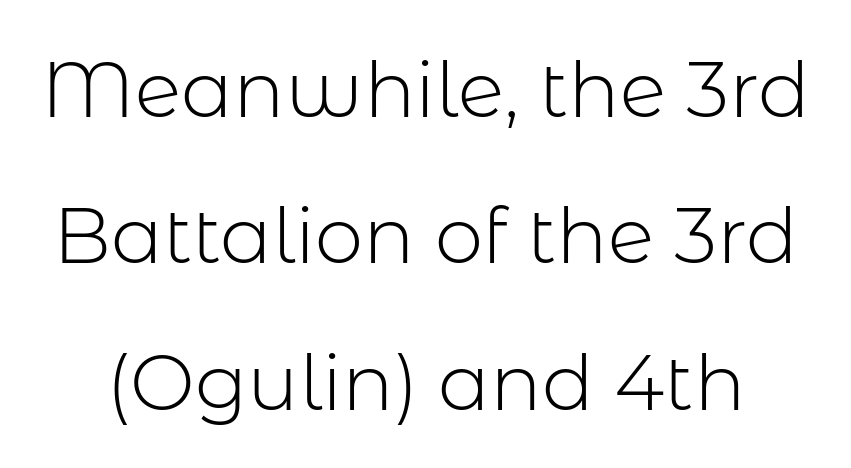
{"serif": "no", "italic": "no", "bold": "no", "weight": "light", "width": "normal", "stroke_contrast": "low", "x_height": "medium", "monospaced": "no", "underline": "no", "line_spacing": "loose", "line_spacing_ratio": 1.9, "letter_spacing": "normal", "letter_spacing_em": 0.0, "glyph_px": 77}
